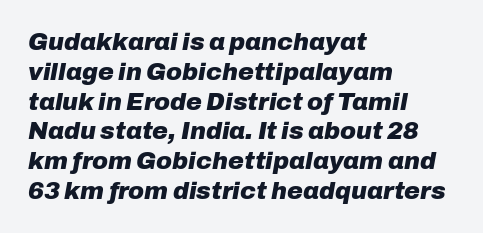
Words float on clear page, feet unadorned. The whole block is typeset with a tilt. On the weight axis this lands at bold, roughly 700. No extra tracking has been applied to these lines. All the whitespace from short lines collects on the right.
